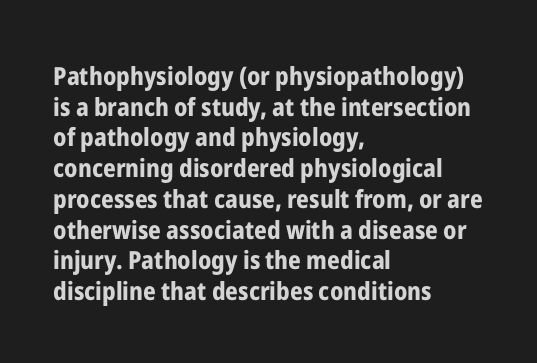
The image shows 25 px bold type, upright; set left-aligned, line spacing 1.23x, normal letter spacing, not underlined.
